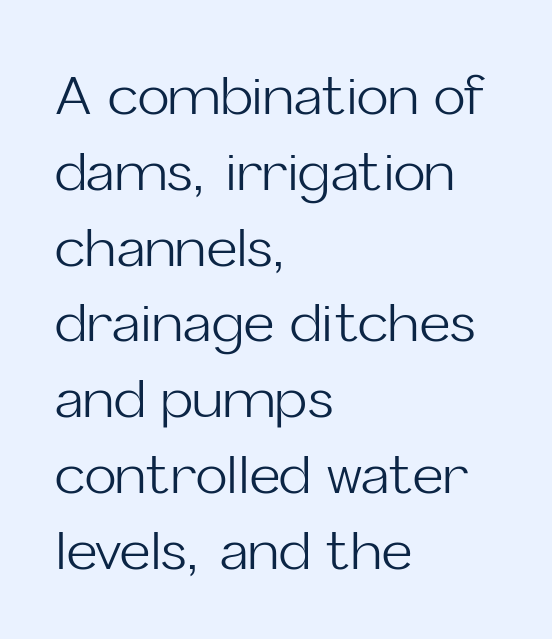
Q: Is the text bold? A: No.
Q: Is the text italic (slanted)? A: No, it is upright.
Q: Is the typeface a serif or a sans-serif typeface? A: Sans-serif.
Q: Is the text underlined? A: No.
Q: How is the paragraph aligned? A: Left-aligned.
Q: Is the spacing between letters normal or unusually wide? A: Normal.
Q: Is the spacing between lines tight, normal or loose? A: Normal.
Q: Width (condensed, normal, or wide)? A: Normal.
Q: Stroke contrast? A: Low.
Q: x-height? A: Medium.
Q: Monospaced? A: No.
